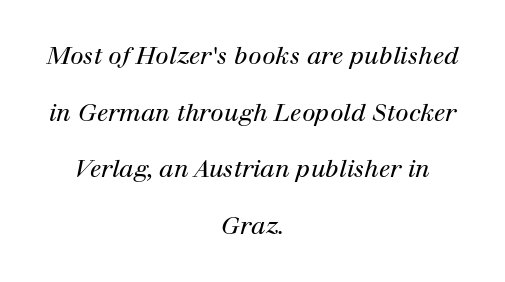
The image shows 24 px text type, italic (leaning right); set centered, loose line spacing (2.36x), normal letter spacing, not underlined.
